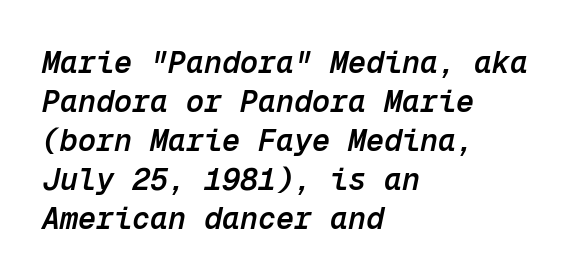
The image shows 30 px semibold type, italic (leaning right), monospaced; set left-aligned, normal line spacing (1.3x), normal letter spacing, not underlined; low stroke contrast and a medium x-height.
